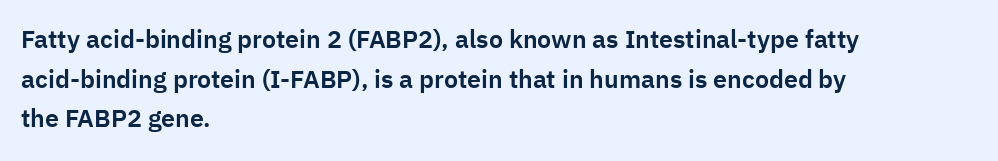
Words appear dense and cohesive because spacing is normal. Italic? Not at all — the glyphs are vertical. Horizontally, the lines are justified to the leading edge only. Leading matches the norm, producing a regular column. Each row of text sits above clean, open space.
